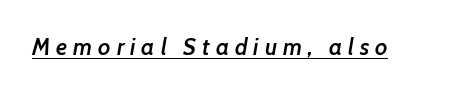
The image shows 23 px text type, italic (leaning right); set unusually wide letter spacing (+0.26 em), underlined.
